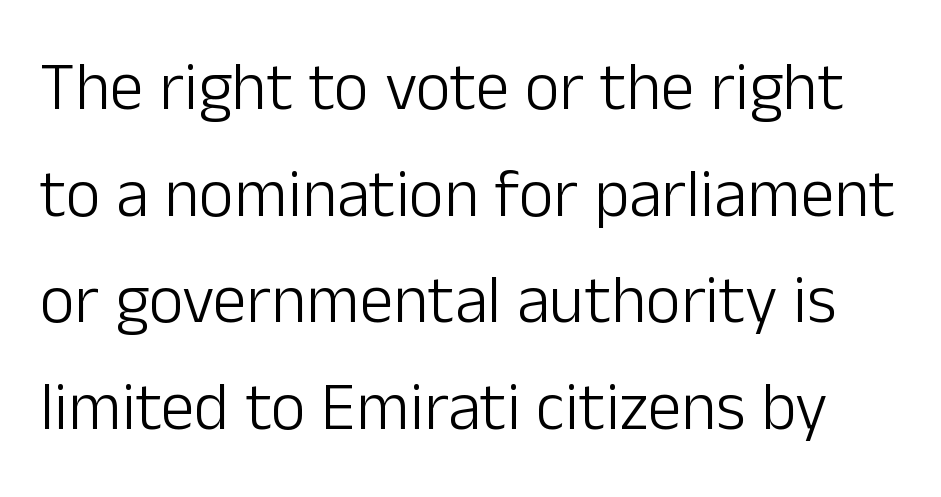
The image shows 67 px light sans-serif type, upright; set normal line spacing (1.59x), normal letter spacing, not underlined; low stroke contrast and a medium x-height.
